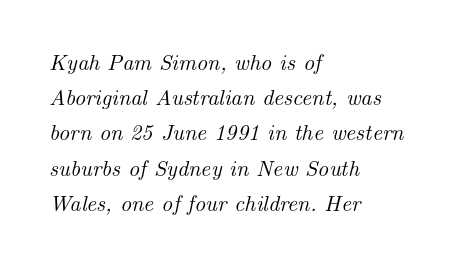
Q: Is the text italic (slanted)? A: Yes, it leans right by about 14 degrees.
Q: Is the text underlined? A: No.
Q: How is the paragraph aligned? A: Left-aligned.
Q: Is the spacing between letters normal or unusually wide? A: Normal.
Q: Is the spacing between lines tight, normal or loose? A: Normal.
